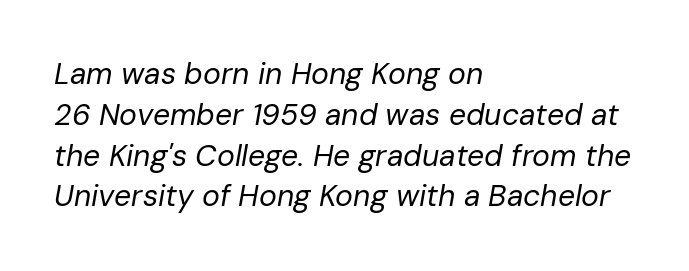
The passage is arranged the way most books set body copy — flush left. Notice how descenders clear the ascenders below comfortably — that's standard leading. Stem width sits at or under what a default text font uses. Style check: oblique. Character widths vary here, with narrow letters taking less room than wide ones.
